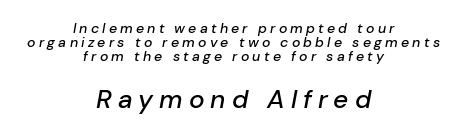
Size contrast runs from small at the top to large at the bottom. These lines have a slow, spaced-out rhythm from letter to letter. The passage is arranged like a title page — every line centered. When letters slant like this, we call the style italic. Vertical spacing — tight.
